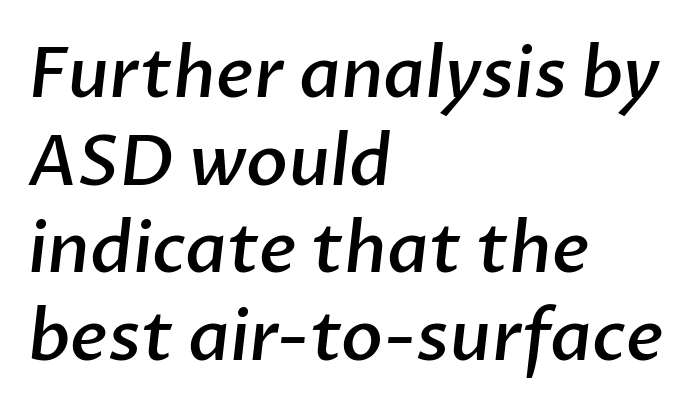
Q: Is the text bold? A: Semi-bold.
Q: Is the typeface a serif or a sans-serif typeface? A: Sans-serif.
Q: Is the text underlined? A: No.
Q: How is the paragraph aligned? A: Left-aligned.
Q: Is the spacing between letters normal or unusually wide? A: Normal.
Q: Is the spacing between lines tight, normal or loose? A: Normal.
Q: Width (condensed, normal, or wide)? A: Normal.
Q: Stroke contrast? A: Low.
Q: x-height? A: Medium.
Q: Monospaced? A: No.
